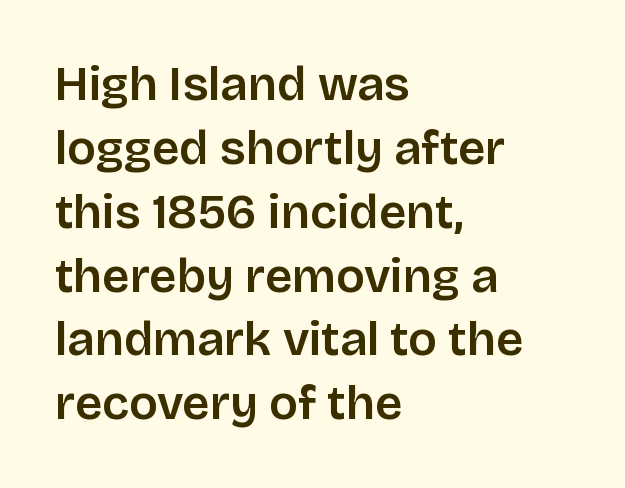
Q: Is the text bold? A: Semi-bold.
Q: Is the text italic (slanted)? A: No, it is upright.
Q: Is the typeface a serif or a sans-serif typeface? A: Sans-serif.
Q: Is the text underlined? A: No.
Q: How is the paragraph aligned? A: Left-aligned.
Q: Is the spacing between letters normal or unusually wide? A: Normal.
Q: Is the spacing between lines tight, normal or loose? A: Normal.
Q: Width (condensed, normal, or wide)? A: Normal.
Q: Stroke contrast? A: Low.
Q: x-height? A: Large.
Q: Monospaced? A: No.
